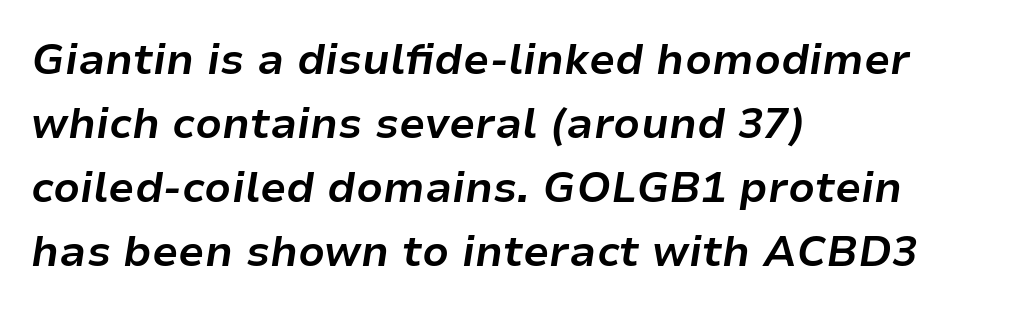
Q: Is the text bold? A: Yes.
Q: Is the text italic (slanted)? A: Yes, it leans right by about 9 degrees.
Q: Is the text underlined? A: No.
Q: How is the paragraph aligned? A: Left-aligned.
Q: Is the spacing between letters normal or unusually wide? A: Normal.
Q: Is the spacing between lines tight, normal or loose? A: Normal.
Q: Width (condensed, normal, or wide)? A: Normal.
Q: Stroke contrast? A: Low.
Q: x-height? A: Medium.
Q: Monospaced? A: No.
